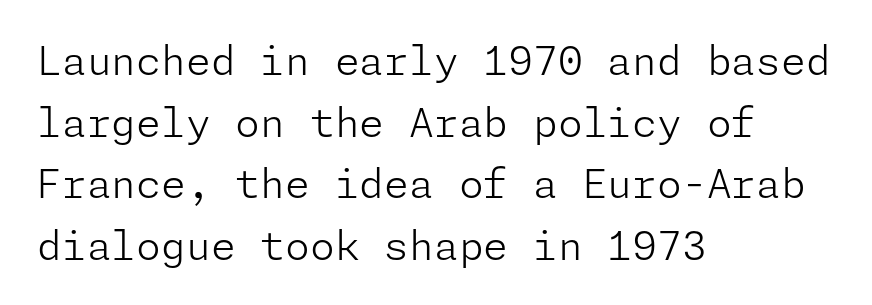
The image shows 40 px light sans-serif type, upright; set left-aligned, normal line spacing (1.54x), normal letter spacing, not underlined; low stroke contrast and a medium x-height.
